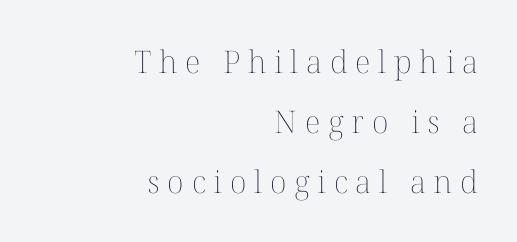
Q: Is the text bold? A: No.
Q: Is the text italic (slanted)? A: No, it is upright.
Q: Is the text underlined? A: No.
Q: How is the paragraph aligned? A: Right-aligned.
Q: Is the spacing between letters normal or unusually wide? A: Unusually wide.
Q: Is the spacing between lines tight, normal or loose? A: Loose.
Q: Width (condensed, normal, or wide)? A: Normal.
Q: Stroke contrast? A: Medium.
Q: x-height? A: Medium.
Q: Monospaced? A: No.
